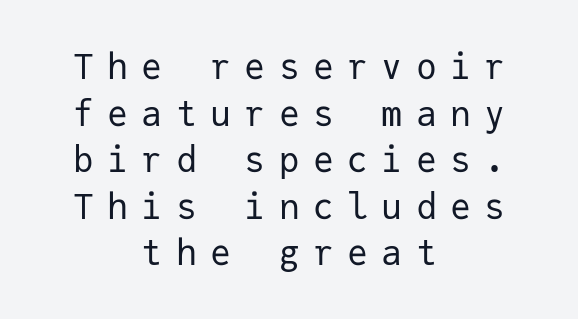
These lines sit exactly where default settings would place them. Bold? No — there's no thickening of the strokes. You can tell from the bare stems that sans-serif type was used. Reading down the block, each line starts at a different indent, mirrored at its end. Each letter, wide or thin by design, is forced into the same width here.
